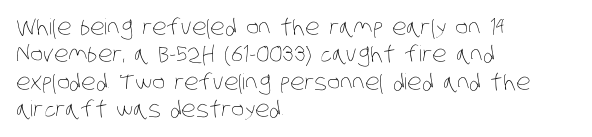
{"bold": "no", "underline": "no", "align": "left", "line_spacing_ratio": 1.24, "letter_spacing": "normal", "letter_spacing_em": 0.0, "glyph_px": 22}
